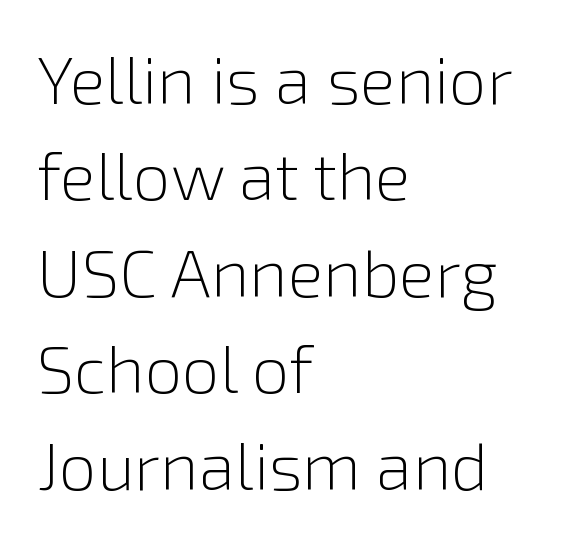
Q: Is the text bold? A: No.
Q: Is the text italic (slanted)? A: No, it is upright.
Q: Is the typeface a serif or a sans-serif typeface? A: Sans-serif.
Q: Is the text underlined? A: No.
Q: How is the paragraph aligned? A: Left-aligned.
Q: Is the spacing between letters normal or unusually wide? A: Normal.
Q: Is the spacing between lines tight, normal or loose? A: Normal.
Q: Width (condensed, normal, or wide)? A: Normal.
Q: Stroke contrast? A: Low.
Q: x-height? A: Medium.
Q: Monospaced? A: No.
